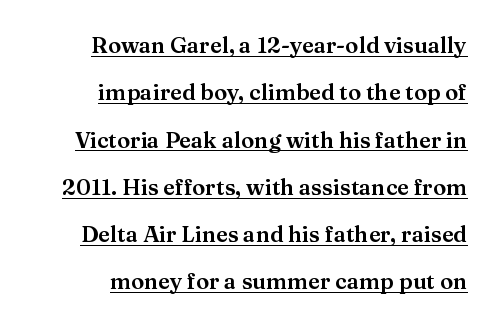
Q: Is the text italic (slanted)? A: No, it is upright.
Q: Is the text underlined? A: Yes.
Q: How is the paragraph aligned? A: Right-aligned.
Q: Is the spacing between letters normal or unusually wide? A: Normal.
Q: Is the spacing between lines tight, normal or loose? A: Loose.
